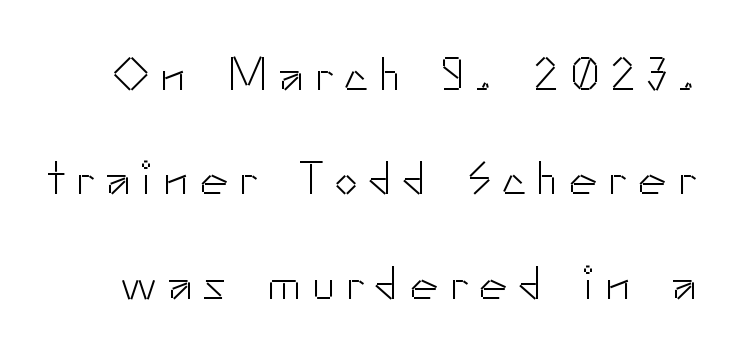
The image shows 47 px light sans-serif type, upright; set loose line spacing (2.22x), unusually wide letter spacing (+0.24 em), not underlined; low stroke contrast and a small x-height.
